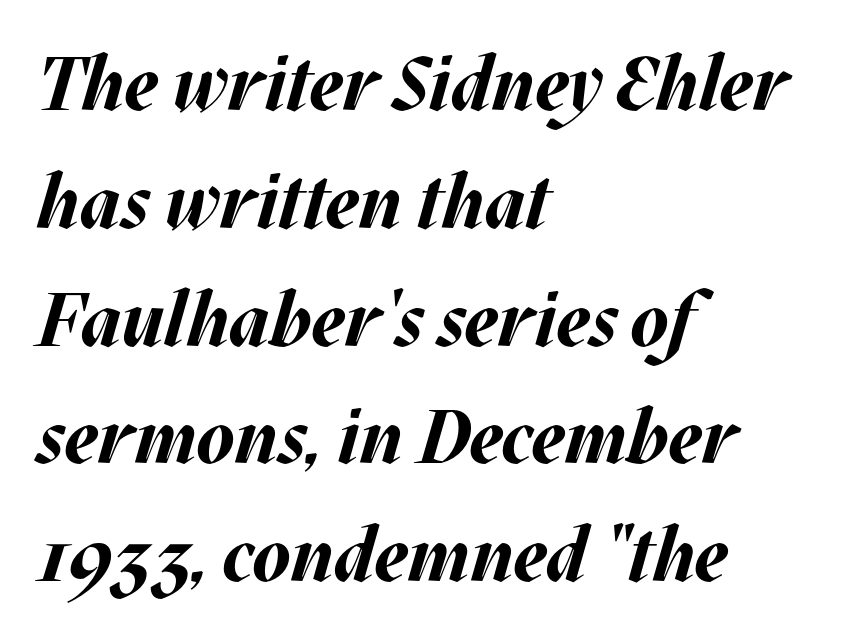
The image shows 76 px bold type, italic (leaning right); set left-aligned, normal line spacing (1.55x), normal letter spacing, not underlined; medium stroke contrast and a large x-height.
